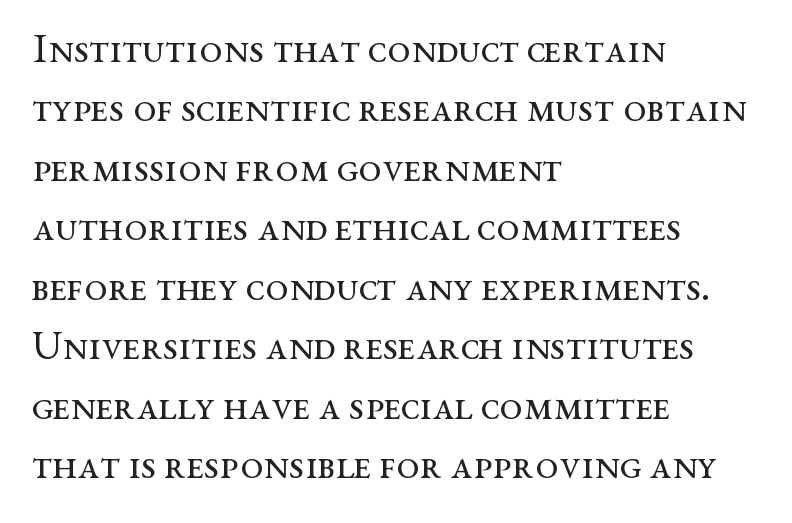
The image shows 41 px regular-weight, wide serif type, upright; set left-aligned, normal line spacing (1.45x), normal letter spacing, not underlined; medium stroke contrast and a medium x-height.
